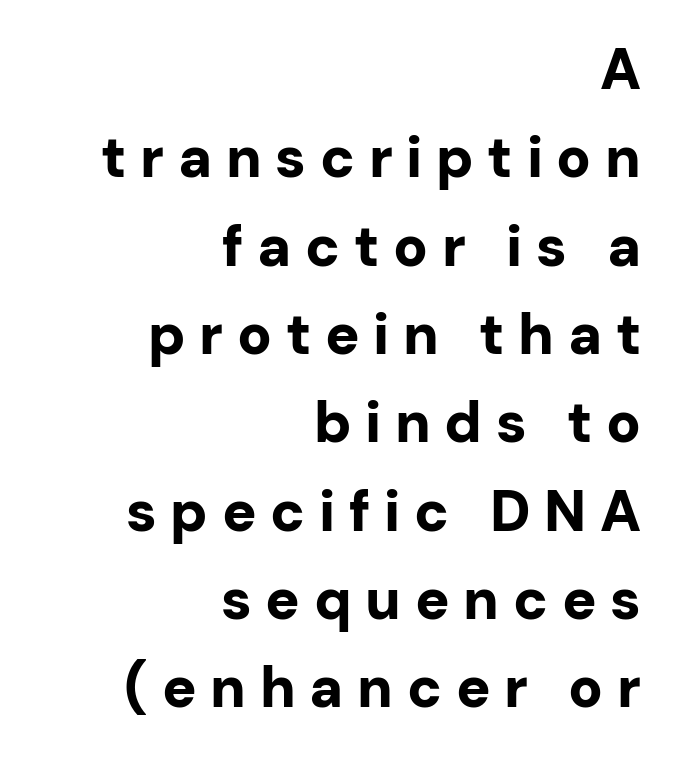
Q: Is the text bold? A: Yes.
Q: Is the text italic (slanted)? A: No, it is upright.
Q: Is the typeface a serif or a sans-serif typeface? A: Sans-serif.
Q: Is the text underlined? A: No.
Q: How is the paragraph aligned? A: Right-aligned.
Q: Is the spacing between letters normal or unusually wide? A: Unusually wide.
Q: Is the spacing between lines tight, normal or loose? A: Normal.
Q: Width (condensed, normal, or wide)? A: Normal.
Q: Stroke contrast? A: Low.
Q: x-height? A: Medium.
Q: Monospaced? A: No.
